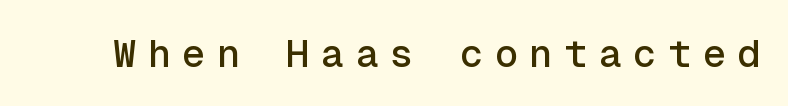
There is plenty of visible air inserted between adjacent glyphs. The rendering uses typewriter-style spacing with identical character cells. These lines are composed in type without serifs. The space beneath each line is pristine and unruled. This sample uses an upright cut, with every glyph sitting square on the baseline.
